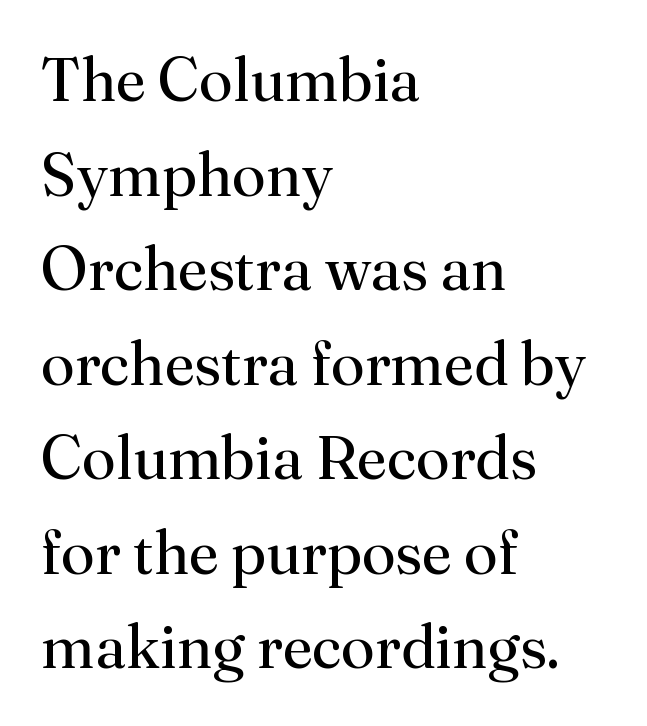
The image shows 61 px regular-weight serif type, upright; set left-aligned, normal line spacing (1.55x), normal letter spacing, not underlined; medium stroke contrast and a small x-height.
